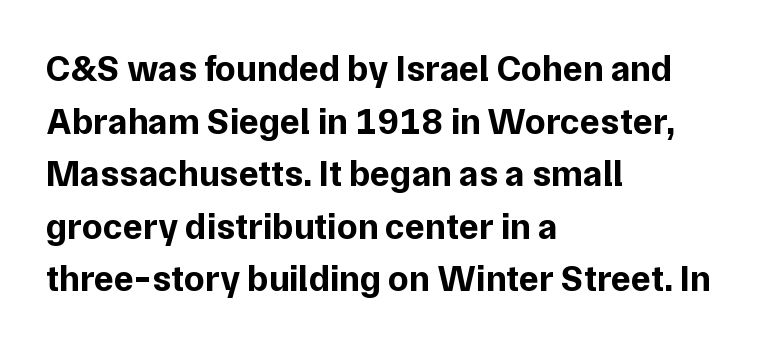
{"serif": "no", "italic": "no", "bold": "yes", "weight": "bold", "width": "normal", "stroke_contrast": "low", "x_height": "medium", "monospaced": "no", "underline": "no", "align": "left", "line_spacing": "normal", "line_spacing_ratio": 1.42, "letter_spacing": "normal", "letter_spacing_em": 0.0, "glyph_px": 37}
